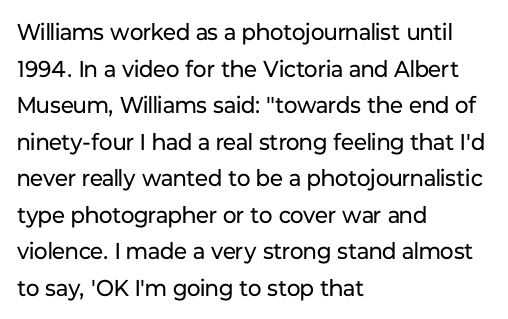
{"italic": "no", "bold": "no", "underline": "no", "align": "left", "line_spacing": "normal", "line_spacing_ratio": 1.59, "letter_spacing": "normal", "letter_spacing_em": 0.0, "glyph_px": 23}
